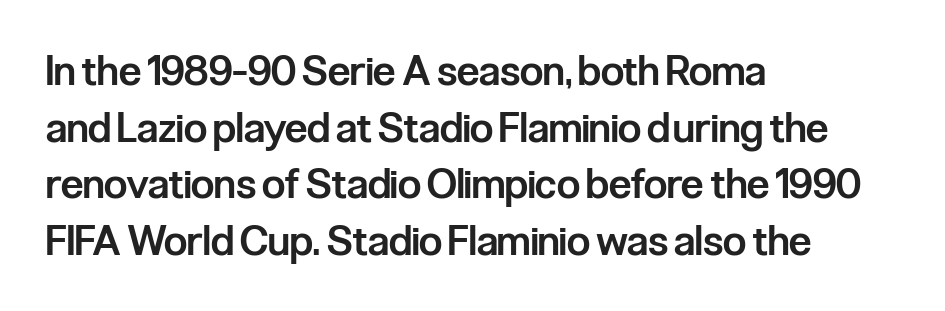
Q: Is the text bold? A: Semi-bold.
Q: Is the text italic (slanted)? A: No, it is upright.
Q: Is the typeface a serif or a sans-serif typeface? A: Sans-serif.
Q: Is the text underlined? A: No.
Q: How is the paragraph aligned? A: Left-aligned.
Q: Is the spacing between letters normal or unusually wide? A: Normal.
Q: Is the spacing between lines tight, normal or loose? A: Normal.
Q: Width (condensed, normal, or wide)? A: Condensed.
Q: Stroke contrast? A: Low.
Q: x-height? A: Medium.
Q: Monospaced? A: No.
